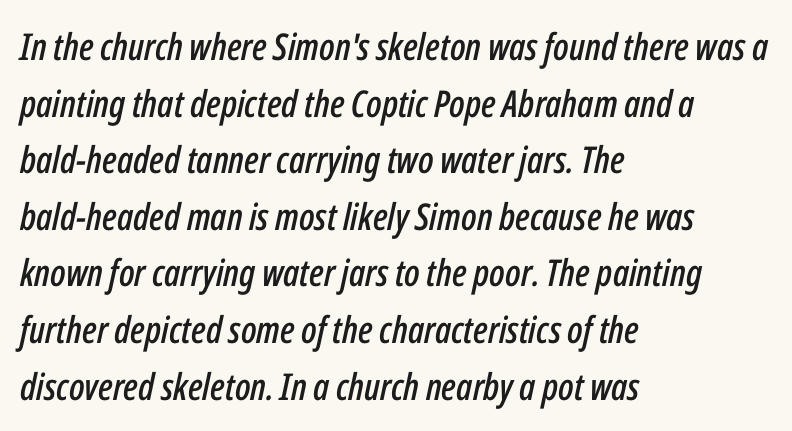
The image shows 37 px condensed type, italic (leaning right); set left-aligned, normal line spacing (1.53x), normal letter spacing, not underlined; low stroke contrast and a medium x-height.
